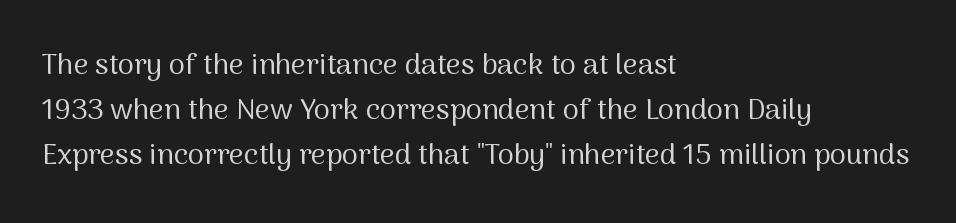
Nope, not italic — everything's standing straight. The rendering anchors every line to the left-hand side. Spacing between characters is what you'd get straight out of the box. Spacing verdict: proportional, widths tailored to each character.
